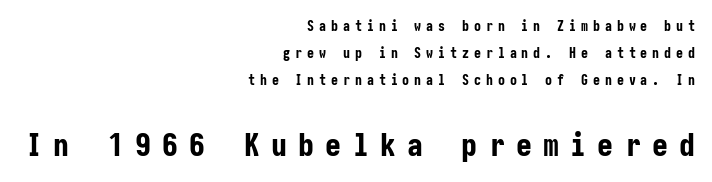
Q: Is the text bold? A: Yes.
Q: Is the text italic (slanted)? A: No, it is upright.
Q: Is the typeface a serif or a sans-serif typeface? A: Sans-serif.
Q: Is the text underlined? A: No.
Q: How is the paragraph aligned? A: Right-aligned.
Q: Is the spacing between letters normal or unusually wide? A: Unusually wide.
Q: Is the spacing between lines tight, normal or loose? A: Loose.
Q: Which block of text is set in a larger size, the first (top) or the second (bottom)? A: The second (bottom) one.
Q: Width (condensed, normal, or wide)? A: Condensed.
Q: Stroke contrast? A: Low.
Q: x-height? A: Medium.
